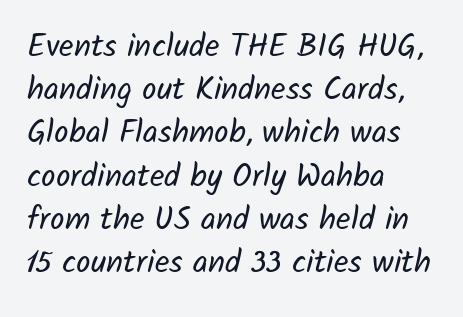
{"serif": "no", "bold": "no", "weight": "regular", "width": "normal", "stroke_contrast": "low", "x_height": "medium", "monospaced": "no", "underline": "no", "align": "left", "line_spacing": "normal", "line_spacing_ratio": 1.35, "letter_spacing": "normal", "letter_spacing_em": 0.0, "glyph_px": 32}
